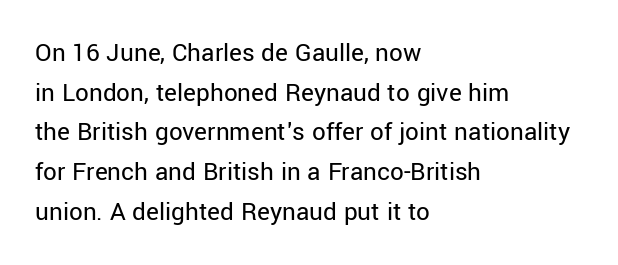
The image shows 27 px text type, upright; set left-aligned, normal line spacing (1.47x), normal letter spacing, not underlined.
